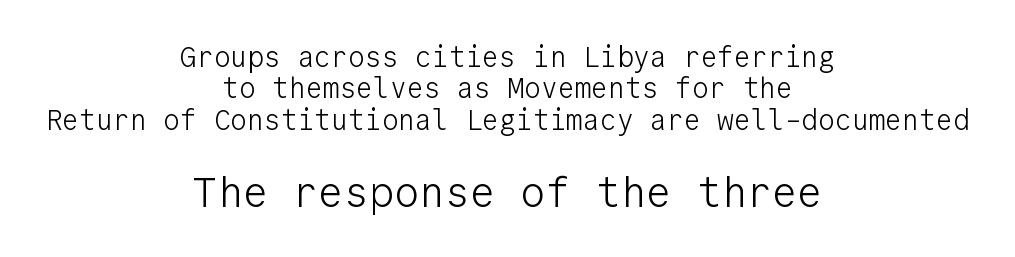
The letters stand straight up with perfectly vertical stems. Descender tails drop into unmarked territory. Character size in the trailing block exceeds that of the leading block. The face used here is a sans, in the tradition of grotesques and geometrics. A typesetter would call this leading minimal, almost set solid.
